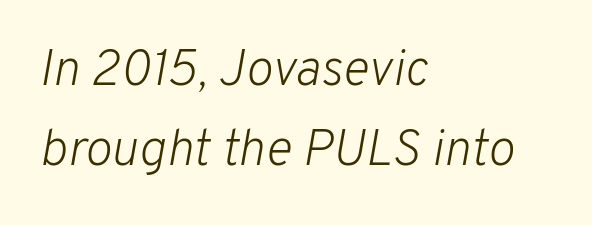
The image shows 51 px light type, italic (leaning right); set left-aligned, normal line spacing (1.57x), normal letter spacing, not underlined; low stroke contrast and a medium x-height.
